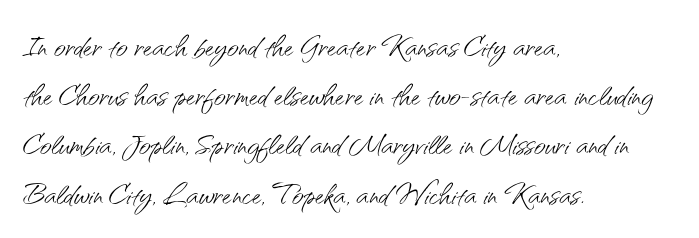
{"serif": "no", "bold": "no", "weight": "light", "width": "normal", "stroke_contrast": "medium", "x_height": "small", "monospaced": "no", "underline": "no", "align": "left", "line_spacing_ratio": 1.23, "letter_spacing": "normal", "letter_spacing_em": 0.0, "glyph_px": 40}
